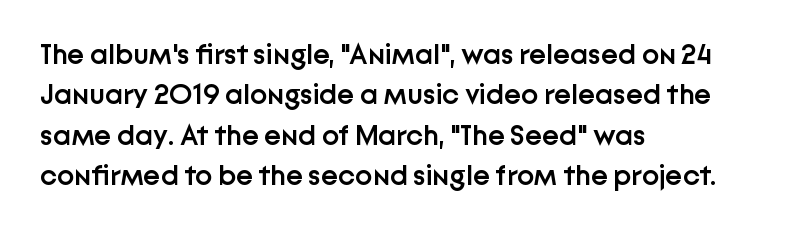
The image shows 29 px semibold sans-serif type, upright; set left-aligned, normal line spacing (1.39x), normal letter spacing, not underlined; low stroke contrast and a medium x-height.
